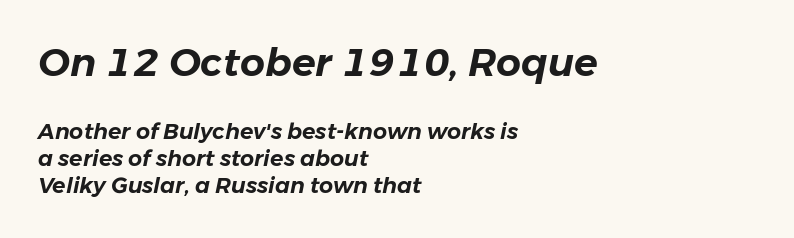
Varying glyph widths throughout — classic text-font behaviour. These lines are set flush left with a ragged right edge. The foot of each line stays bare and open. Standard letterfit; no display-style spreading of the glyphs. Visually, the top section dominates because its glyphs are scaled up. The letters are slanted; this is an italic face.
